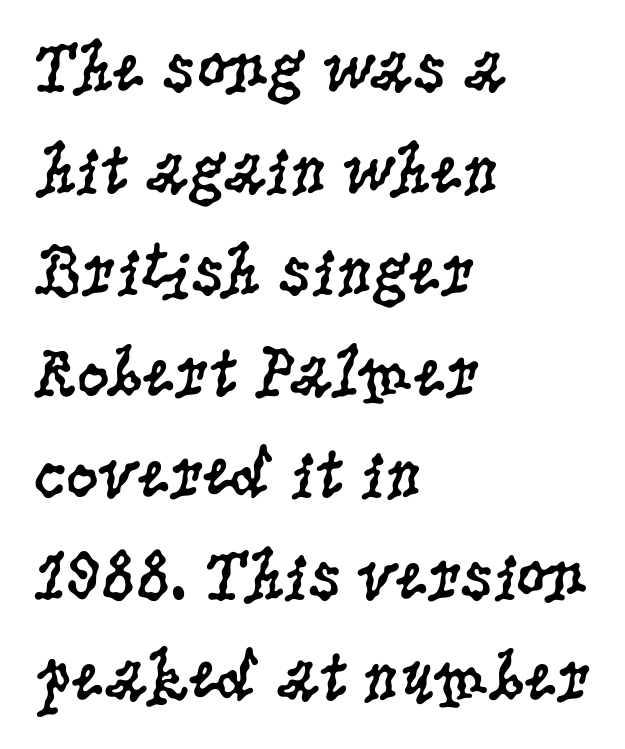
{"serif": "yes", "bold": "no", "weight": "regular", "width": "condensed", "stroke_contrast": "low", "x_height": "large", "monospaced": "no", "underline": "no", "align": "left", "line_spacing": "normal", "line_spacing_ratio": 1.41, "letter_spacing": "normal", "letter_spacing_em": 0.0, "glyph_px": 72}
